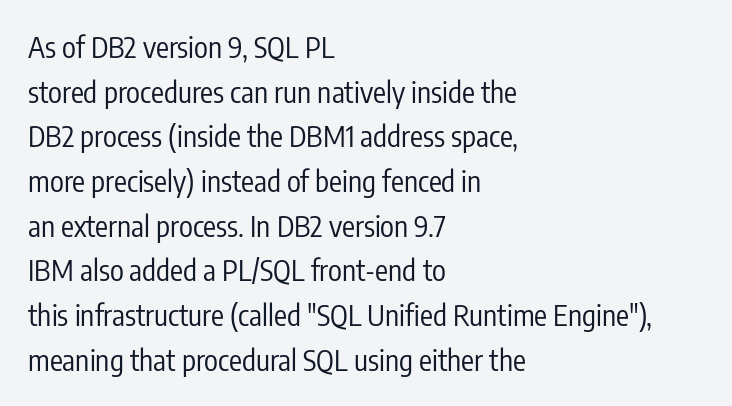
The image shows 29 px regular-weight, condensed sans-serif type, upright; set left-aligned, normal line spacing (1.54x), normal letter spacing, not underlined; low stroke contrast and a medium x-height.
